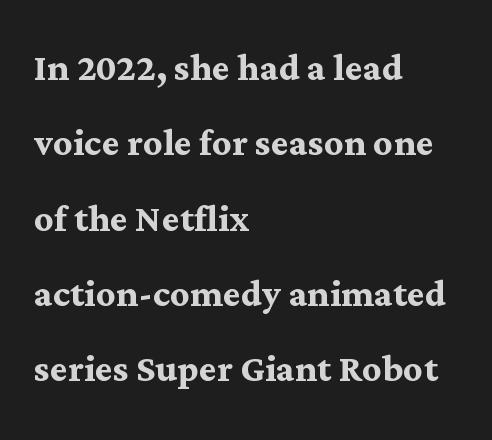
{"serif": "yes", "italic": "no", "bold": "yes", "weight": "semibold", "width": "normal", "stroke_contrast": "medium", "x_height": "medium", "monospaced": "no", "underline": "no", "align": "left", "line_spacing": "normal", "line_spacing_ratio": 1.57, "letter_spacing": "normal", "letter_spacing_em": 0.0, "glyph_px": 48}
